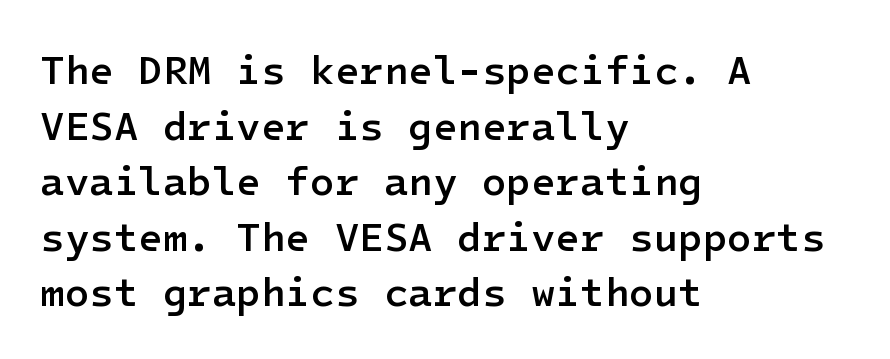
Q: Is the text bold? A: Semi-bold.
Q: Is the text italic (slanted)? A: No, it is upright.
Q: Is the typeface a serif or a sans-serif typeface? A: Sans-serif.
Q: Is the text underlined? A: No.
Q: How is the paragraph aligned? A: Left-aligned.
Q: Is the spacing between letters normal or unusually wide? A: Normal.
Q: Is the spacing between lines tight, normal or loose? A: Normal.
Q: Width (condensed, normal, or wide)? A: Normal.
Q: Stroke contrast? A: Low.
Q: x-height? A: Medium.
